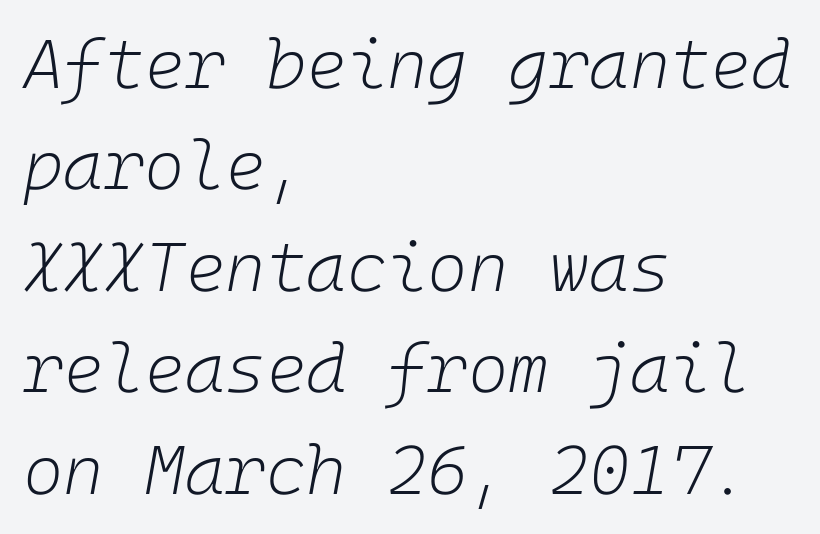
The image shows 69 px light type, italic (leaning right); set left-aligned, normal line spacing (1.47x), normal letter spacing, not underlined; low stroke contrast and a medium x-height.
